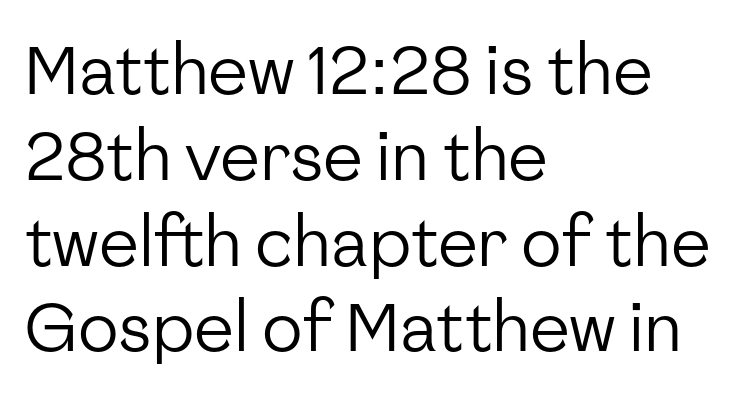
{"serif": "no", "italic": "no", "bold": "no", "weight": "regular", "width": "normal", "stroke_contrast": "low", "x_height": "medium", "monospaced": "no", "underline": "no", "align": "left", "line_spacing": "normal", "line_spacing_ratio": 1.28, "letter_spacing": "normal", "letter_spacing_em": 0.0, "glyph_px": 67}
